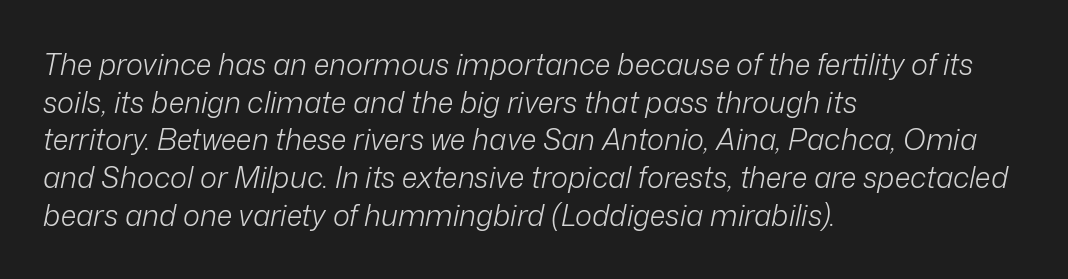
Every character sits at an angle, as italics do. Each word holds together tightly as a unit, with standard inter-letter gaps. You could not count columns in this text — the font is proportionally spaced. Regular leading. Descenders hang freely into open space. Each stroke keeps to a modest, everyday thickness or less.
